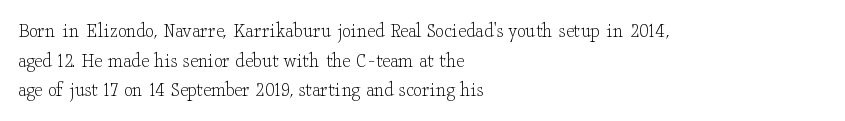
{"italic": "no", "bold": "no", "underline": "no", "align": "left", "line_spacing": "normal", "line_spacing_ratio": 1.35, "letter_spacing": "normal", "letter_spacing_em": 0.0, "glyph_px": 22}
